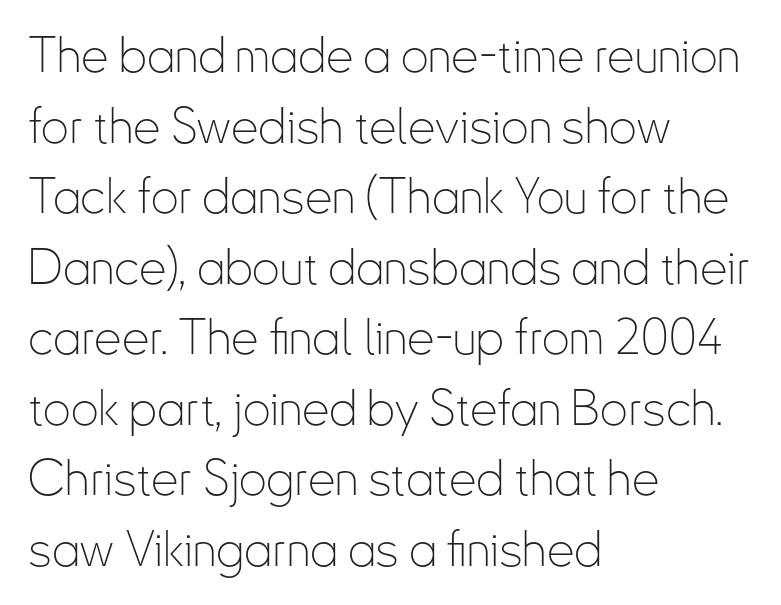
Spacing between characters is what you'd get straight out of the box. The type sits square on the baseline with zero lean. Any mark beneath the type? The region is blank. These lines are rendered in a variable-pitch font. The rows are spaced the way most documents space them.
